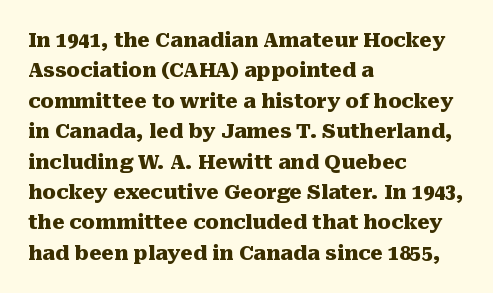
Heavy, bold letterforms. The rendering anchors every line to the left-hand side. The line-height multiplier appears to be the usual default. Style check: upright. There is no visible air inserted between adjacent glyphs. Descenders hang freely into open space.
